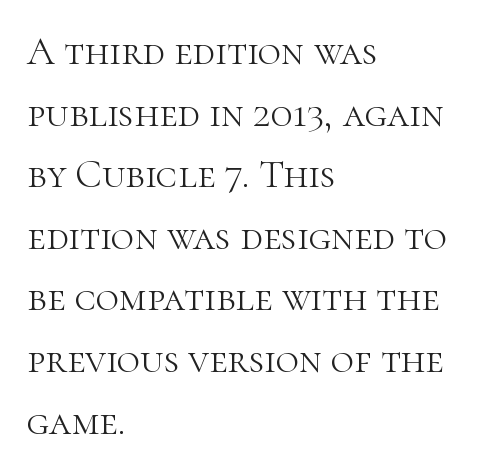
The image shows 40 px light serif type, upright; set left-aligned, normal line spacing (1.54x), normal letter spacing, not underlined; high stroke contrast and a medium x-height.
